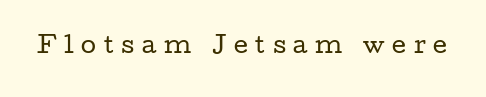
Q: Is the text bold? A: No.
Q: Is the text italic (slanted)? A: No, it is upright.
Q: Is the text underlined? A: No.
Q: Is the spacing between letters normal or unusually wide? A: Unusually wide.
